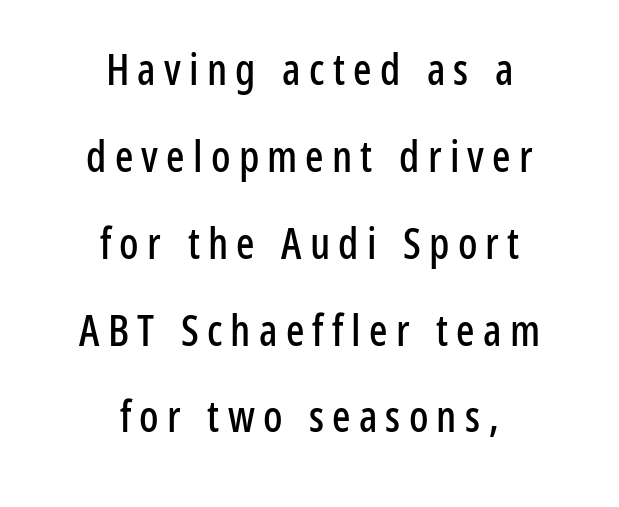
Notice how the passage keeps no hard edge, just a central spine. Descenders are the only things crossing below the line. This block would shrink considerably if given ordinary leading; it's expanded now. The lettering stays uniformly vertical, giving the passage a roman look. Typographically, this falls in the sans-serif category. Here the designer chose a conventional face with non-uniform glyph widths.
